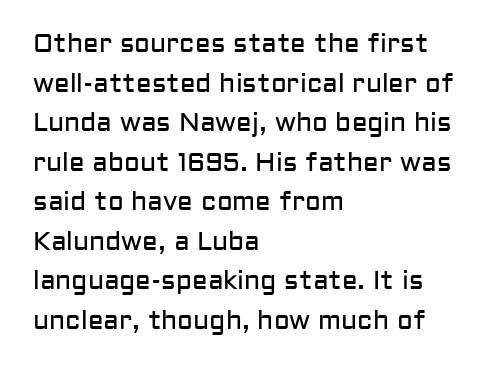
The block of text has a typical density, with ordinary space between rows. The line texture is even and compact thanks to regular tracking. Nothing heavy about these letters — not bold at all. Which margin do the lines hug? The left one — the right edge is uneven.
